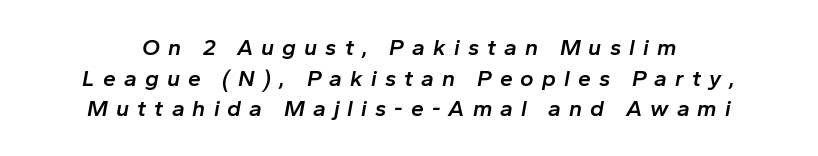
{"italic": "yes", "lean": "right", "slant_degrees": 10, "bold": "semi", "underline": "no", "line_spacing": "normal", "line_spacing_ratio": 1.33, "letter_spacing": "wide", "letter_spacing_em": 0.35, "glyph_px": 23}
